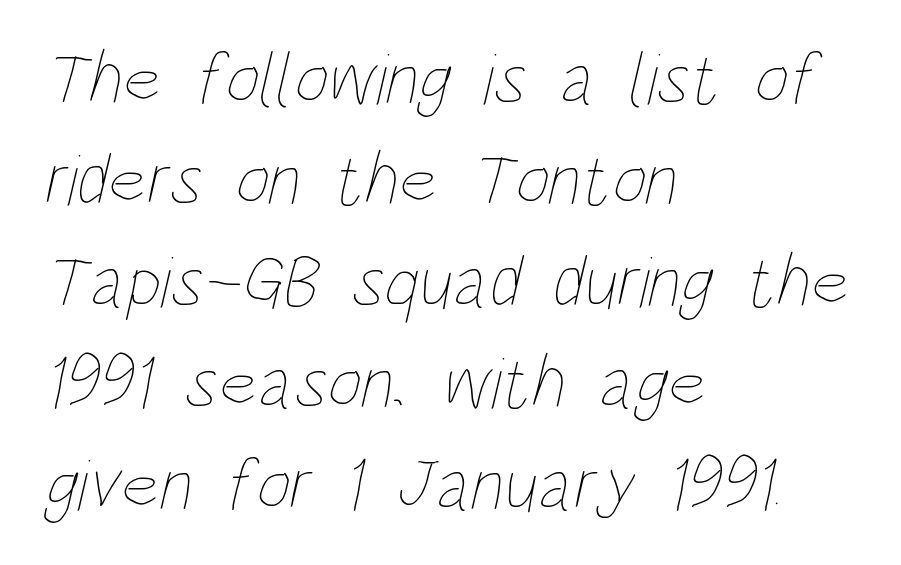
Proportional: the letters do not fall into vertical columns. Does extra space separate the letters? No, they use regular spacing. Heft: none added — not bold. Underlining? Definitely not there.
